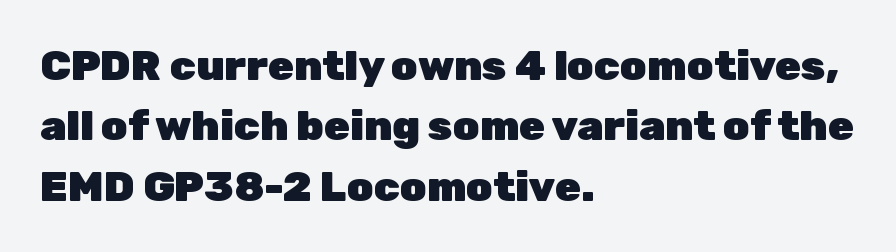
{"serif": "no", "italic": "no", "bold": "yes", "weight": "heavy", "width": "normal", "stroke_contrast": "low", "x_height": "medium", "monospaced": "no", "underline": "no", "align": "left", "line_spacing": "normal", "line_spacing_ratio": 1.44, "letter_spacing": "normal", "letter_spacing_em": 0.0, "glyph_px": 42}
